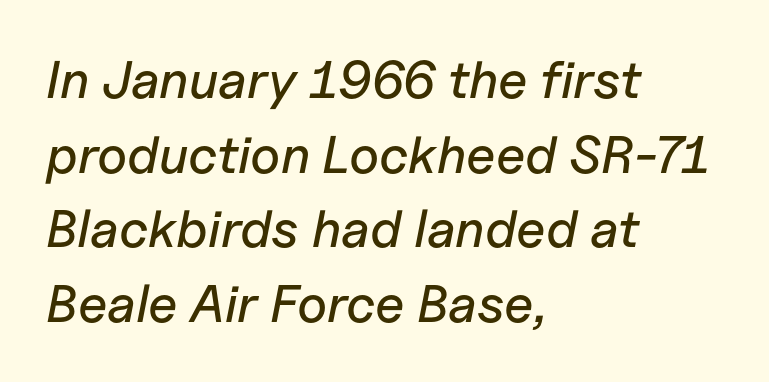
The image shows 53 px text type, italic (leaning right); set left-aligned, normal line spacing (1.41x), normal letter spacing, not underlined; low stroke contrast and a medium x-height.
